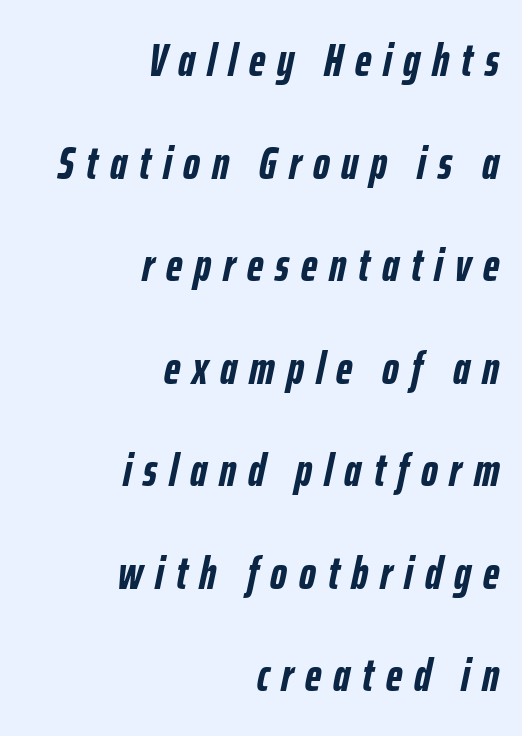
The face used here is proportionally spaced, like ordinary book or web type. You can tell it's italic because the verticals aren't actually vertical. A bare baseline throughout the passage. The passage shown has open, widely tracked lettering throughout. Leftover space on each line is placed entirely before the opening word. Reading down the column, the eye jumps a long way to each next line.
